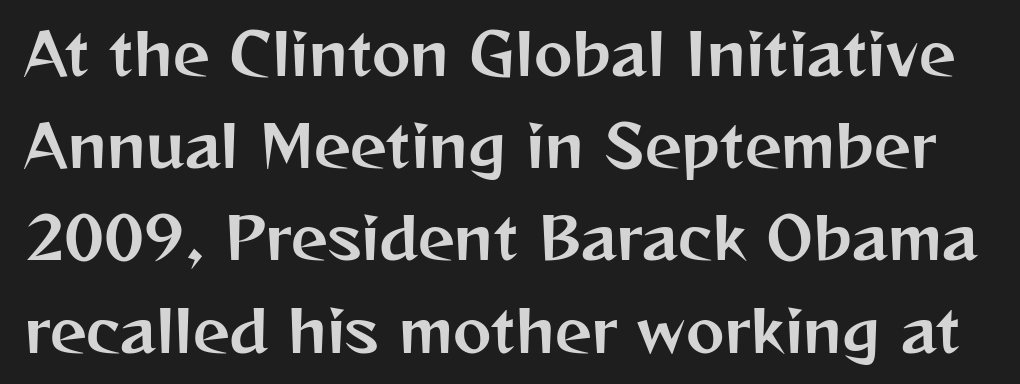
Evenly set lines give the paragraph a standard silhouette. A typesetter would label this face a sans. Honestly, there is no underline to notice here at all. Character widths vary here, with narrow letters taking less room than wide ones. When letters stand straight like this, we call the style roman or upright.
